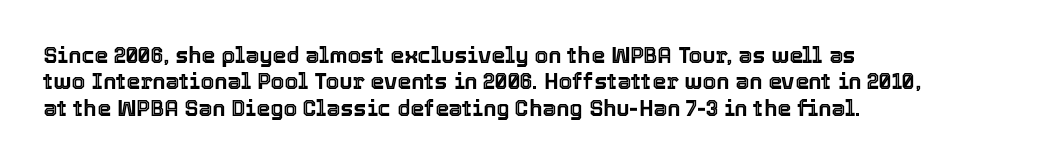
This rendering features lettering with no underline. Horizontal alignment here is leftward, the default for most running prose. These lines keep a tight, regular rhythm from letter to letter. A typesetter would mark this as roman, not italic.
